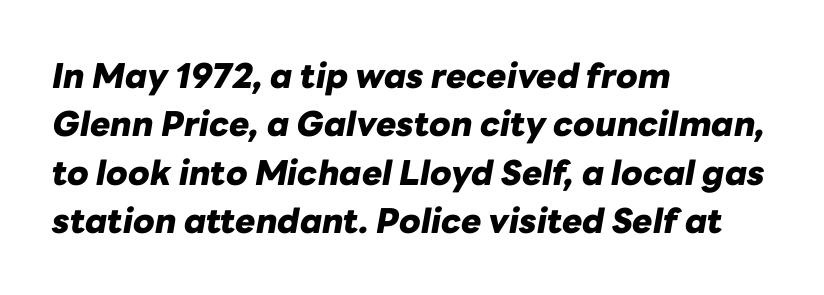
Would a proofreader flag this as italicized? Yes. Note the varied advance widths — an 'i' is clearly narrower than an 'm'. Nobody drew a line under any word here. A full-strength bold gives these letters their thick strokes. The type is set solid horizontally, with unmodified tracking.
